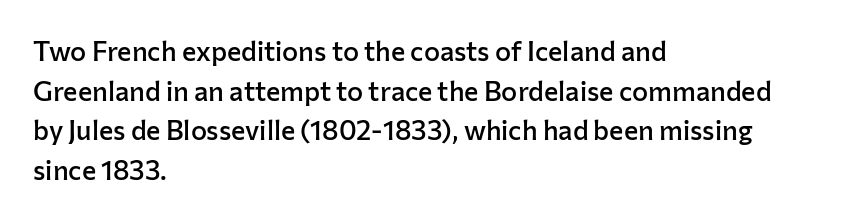
{"italic": "no", "bold": "semi", "underline": "no", "align": "left", "line_spacing": "normal", "line_spacing_ratio": 1.47, "letter_spacing": "normal", "letter_spacing_em": 0.0, "glyph_px": 27}
